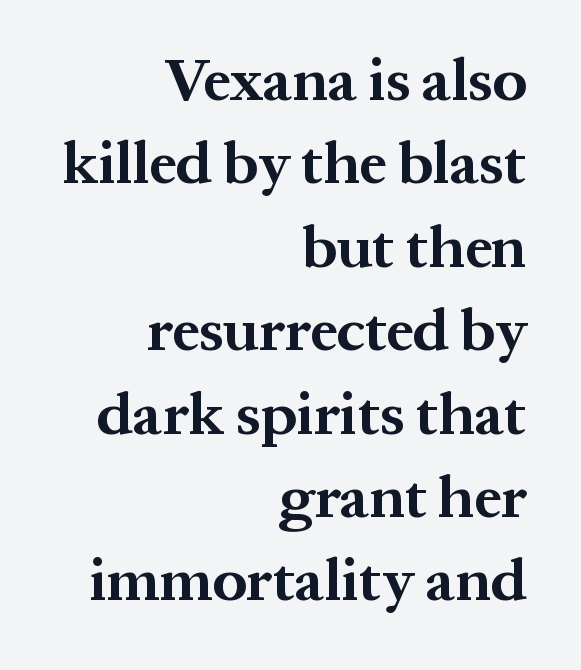
If you measured baseline to baseline, you'd find a middling distance. The text block is weighted toward the right margin, trailing off unevenly leftward. If you drew a line through each stem, it would be perfectly vertical. The zone under the glyphs is completely vacant. Its strokes are broad and dark, the hallmark of bold type. Unlike a clean sans, this face finishes its strokes with serifs.
